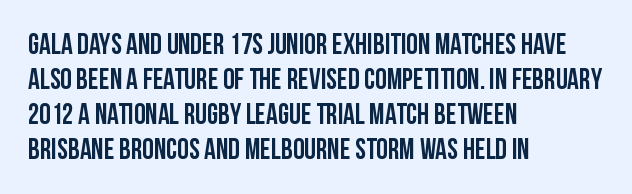
The image shows 29 px condensed sans-serif type, upright; set left-aligned, line spacing 1.21x, normal letter spacing, not underlined; low stroke contrast and a large x-height.
